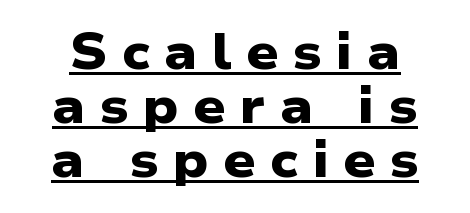
Pretty heavy lettering here — definitely bold. Loose tracking; the words dissolve into strings of separated letters. The text was rendered using a sans face with plain stroke endings. Typeset on center — no edge is straight. The passage shown is underscored from start to finish.
